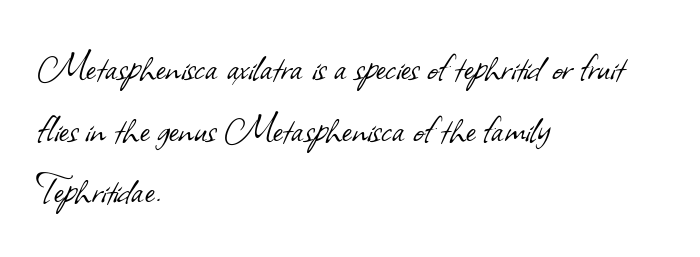
Q: Is the text bold? A: No.
Q: Is the typeface a serif or a sans-serif typeface? A: Sans-serif.
Q: Is the text underlined? A: No.
Q: How is the paragraph aligned? A: Left-aligned.
Q: Is the spacing between letters normal or unusually wide? A: Normal.
Q: Is the spacing between lines tight, normal or loose? A: Normal.
Q: Width (condensed, normal, or wide)? A: Normal.
Q: Stroke contrast? A: Low.
Q: x-height? A: Small.
Q: Monospaced? A: No.
